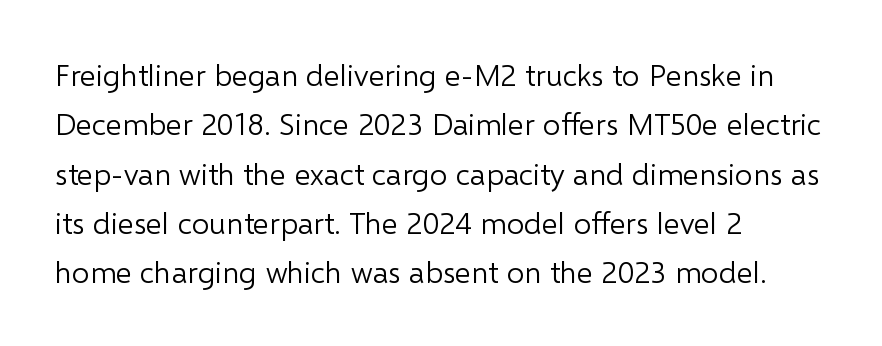
Q: Is the text bold? A: No.
Q: Is the text italic (slanted)? A: No, it is upright.
Q: Is the typeface a serif or a sans-serif typeface? A: Sans-serif.
Q: Is the text underlined? A: No.
Q: How is the paragraph aligned? A: Left-aligned.
Q: Is the spacing between letters normal or unusually wide? A: Normal.
Q: Is the spacing between lines tight, normal or loose? A: Normal.
Q: Width (condensed, normal, or wide)? A: Normal.
Q: Stroke contrast? A: Low.
Q: x-height? A: Medium.
Q: Monospaced? A: No.
